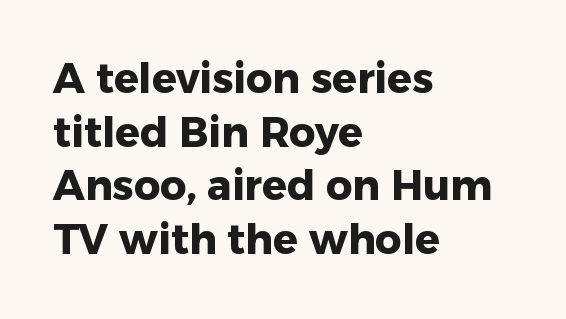
The image shows 41 px heavy sans-serif type, upright; set left-aligned, normal line spacing (1.31x), normal letter spacing, not underlined; low stroke contrast and a medium x-height.
